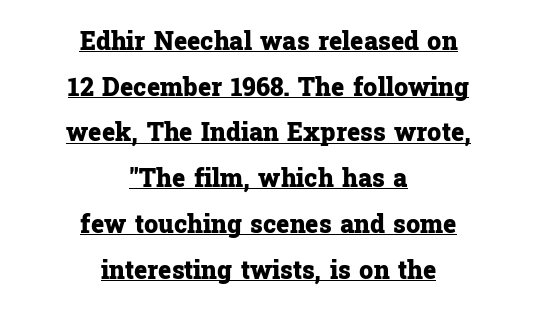
Q: Is the text bold? A: Yes.
Q: Is the text italic (slanted)? A: No, it is upright.
Q: Is the text underlined? A: Yes.
Q: How is the paragraph aligned? A: Centered.
Q: Is the spacing between letters normal or unusually wide? A: Normal.
